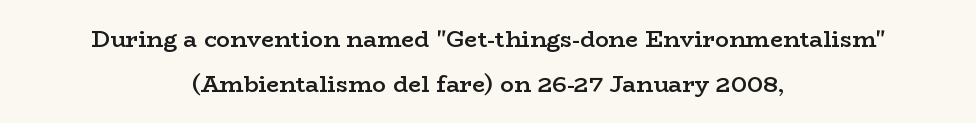
Q: Is the text bold? A: Semi-bold.
Q: Is the text italic (slanted)? A: No, it is upright.
Q: Is the text underlined? A: No.
Q: How is the paragraph aligned? A: Centered.
Q: Is the spacing between letters normal or unusually wide? A: Normal.
Q: Is the spacing between lines tight, normal or loose? A: Loose.
